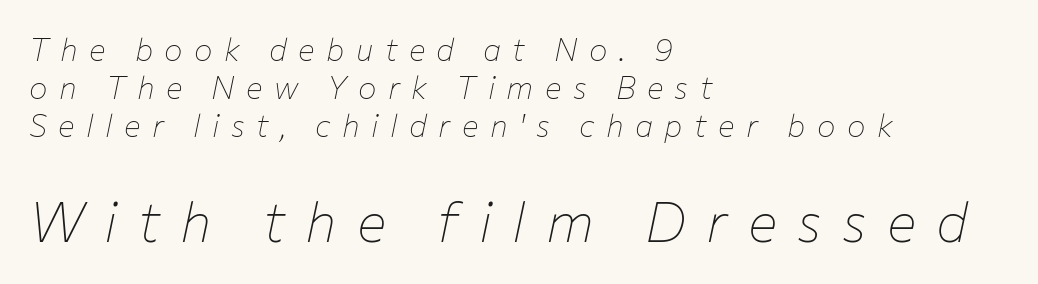
Which of the two is more prominent by size? The second, at the bottom. Weight: not bold — regular or lighter. Here the designer chose a conventional face with non-uniform glyph widths. This sample uses an oblique cut, with every glyph tilted off the vertical.
